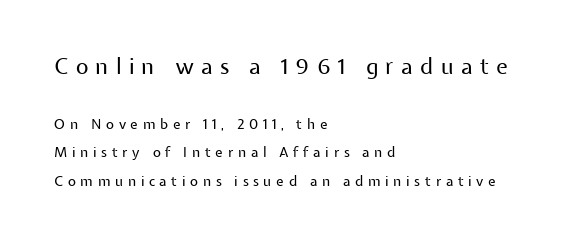
Q: Is the text bold? A: No.
Q: Is the text italic (slanted)? A: No, it is upright.
Q: Is the text underlined? A: No.
Q: How is the paragraph aligned? A: Left-aligned.
Q: Is the spacing between letters normal or unusually wide? A: Unusually wide.
Q: Is the spacing between lines tight, normal or loose? A: Loose.
Q: Which block of text is set in a larger size, the first (top) or the second (bottom)? A: The first (top) one.
